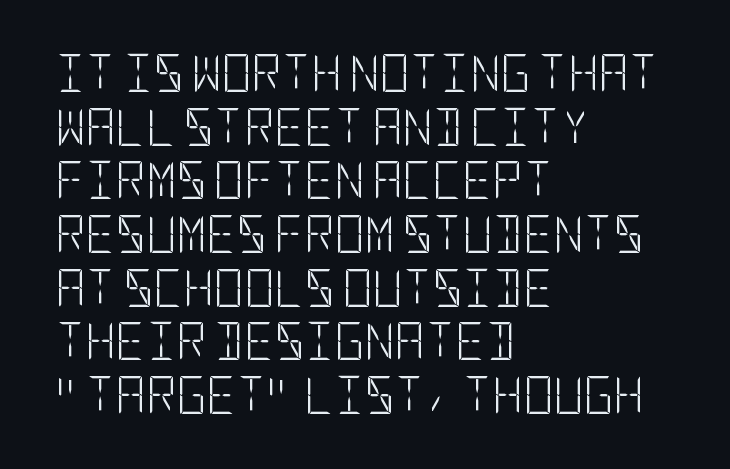
There is no visible air inserted between adjacent glyphs. Are there feet on the stems? There aren't — it's a sans. Successive baselines arrive at the customary interval. Typeset ragged right — the left edge is the straight one.
